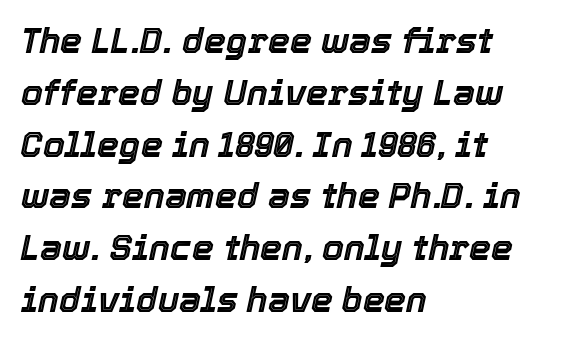
Q: Is the text italic (slanted)? A: Yes, it leans right by about 12 degrees.
Q: Is the text underlined? A: No.
Q: How is the paragraph aligned? A: Left-aligned.
Q: Is the spacing between letters normal or unusually wide? A: Normal.
Q: Is the spacing between lines tight, normal or loose? A: Normal.
Q: Width (condensed, normal, or wide)? A: Normal.
Q: x-height? A: Medium.
Q: Monospaced? A: No.
